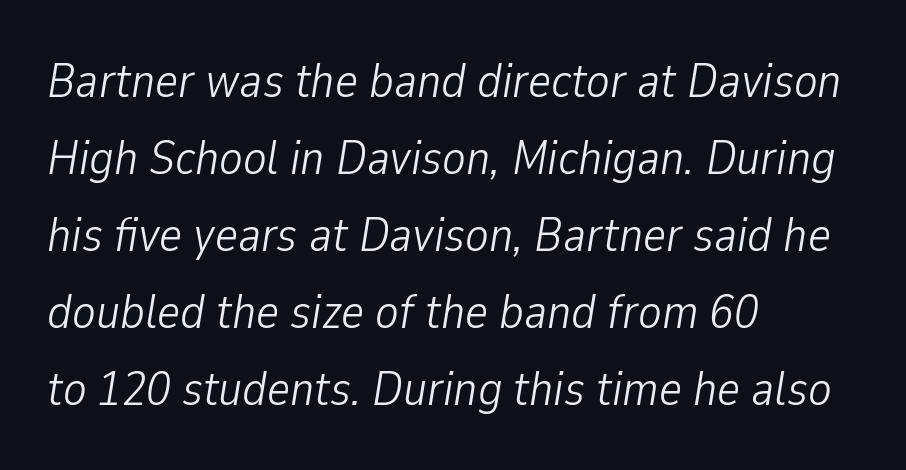
{"italic": "yes", "lean": "right", "slant_degrees": 9, "bold": "no", "weight": "light", "width": "condensed", "stroke_contrast": "low", "x_height": "medium", "monospaced": "no", "underline": "no", "align": "left", "line_spacing": "normal", "line_spacing_ratio": 1.57, "letter_spacing": "normal", "letter_spacing_em": 0.0, "glyph_px": 49}
